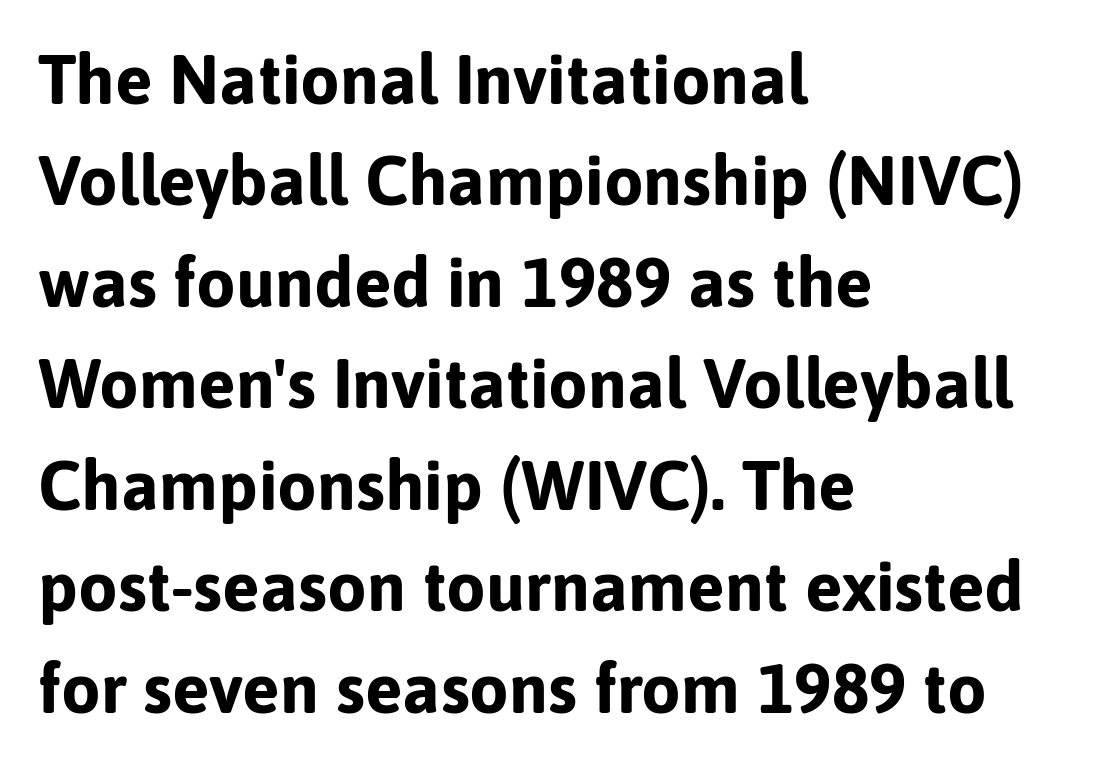
Horizontally, the lines are justified to the leading edge only. Descender tails drop into unmarked territory. Do the characters align in a grid? No, the font is proportional. How would I describe the line gaps? Plain and ordinary.
